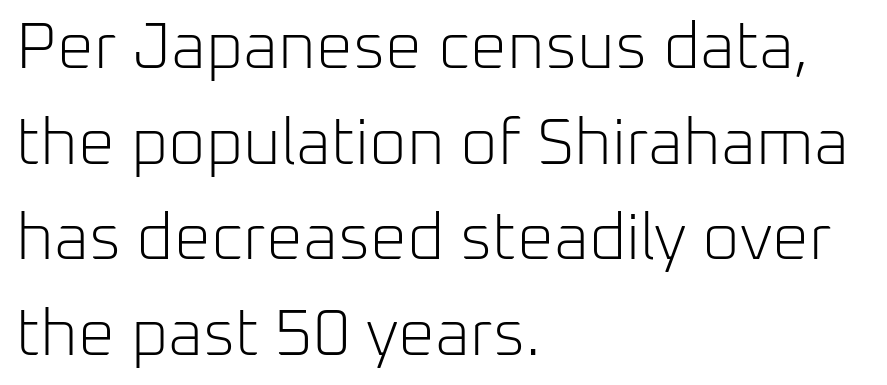
Vertical stems look standard width or narrower in stroke. The characters display no serif detailing; their extremities are plain. The text block is weighted toward the left margin, trailing off unevenly rightward. Descenders hang freely into open space. Line spacing here is normal.
